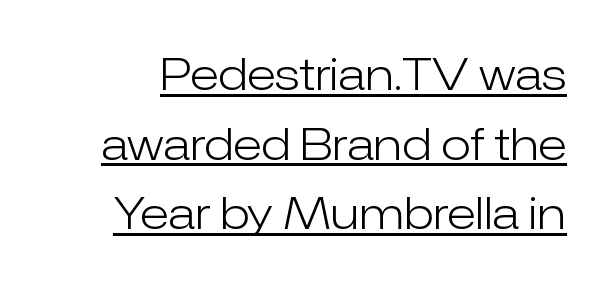
A typesetter would mark this as roman, not italic. The passage shown is typed in a proportional face where columns would drift. This block has exactly the height ordinary leading produces. Classification — sans serif. Compared with undecorated copy, this sample adds a rule below the words.
